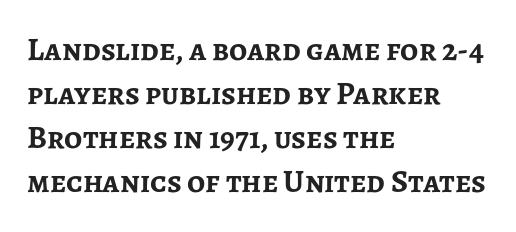
{"serif": "no", "italic": "no", "bold": "yes", "weight": "semibold", "width": "normal", "stroke_contrast": "low", "x_height": "medium", "monospaced": "no", "underline": "no", "align": "left", "line_spacing": "normal", "line_spacing_ratio": 1.38, "letter_spacing": "normal", "letter_spacing_em": 0.0, "glyph_px": 32}
